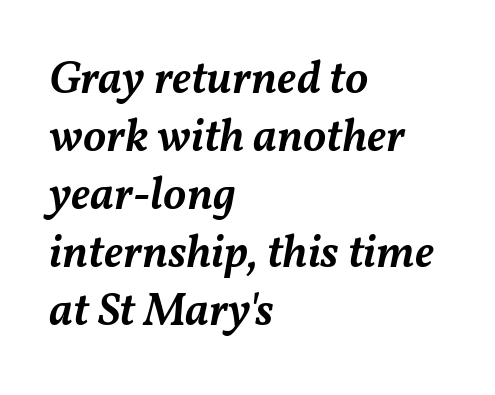
{"italic": "yes", "lean": "right", "slant_degrees": 11, "bold": "semi", "weight": "semibold", "width": "normal", "stroke_contrast": "medium", "x_height": "medium", "monospaced": "no", "underline": "no", "align": "left", "line_spacing": "normal", "line_spacing_ratio": 1.26, "letter_spacing": "normal", "letter_spacing_em": 0.0, "glyph_px": 46}
